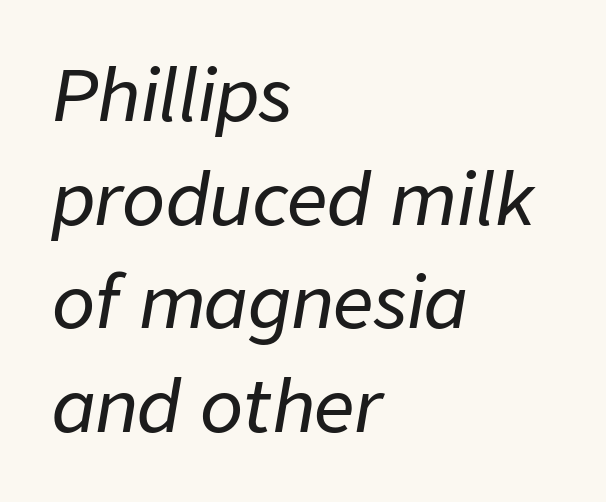
The image shows 71 px text type, italic (leaning right); set left-aligned, normal line spacing (1.46x), normal letter spacing, not underlined; low stroke contrast and a medium x-height.
